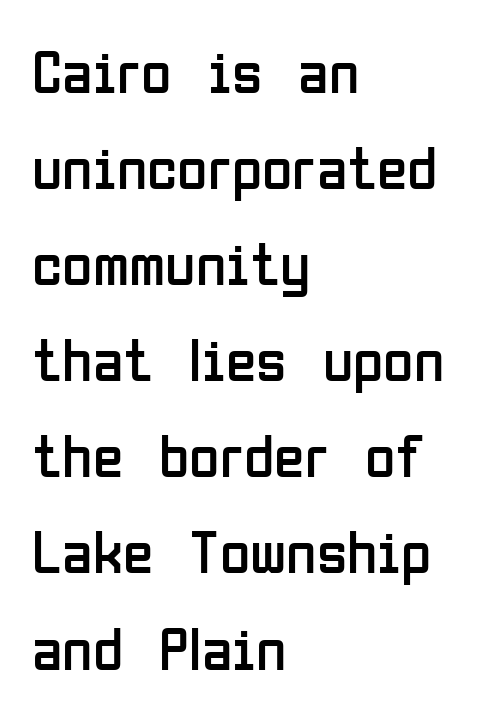
The image shows 62 px regular-weight, condensed sans-serif type, upright; set left-aligned, normal line spacing (1.55x), normal letter spacing, not underlined; low stroke contrast and a medium x-height.
